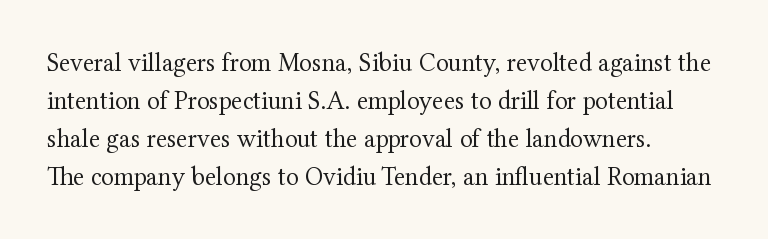
The image shows 26 px text type, upright; set left-aligned, normal line spacing (1.46x), normal letter spacing, not underlined.
